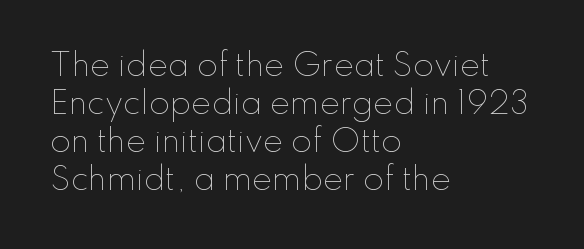
The image shows 30 px thin type, upright; set left-aligned, normal line spacing (1.27x), normal letter spacing, not underlined; low stroke contrast and a small x-height.
